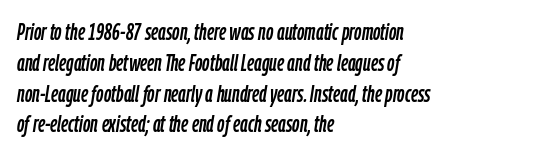
The image shows 23 px text type, italic (leaning right); set left-aligned, normal line spacing (1.34x), normal letter spacing, not underlined.
